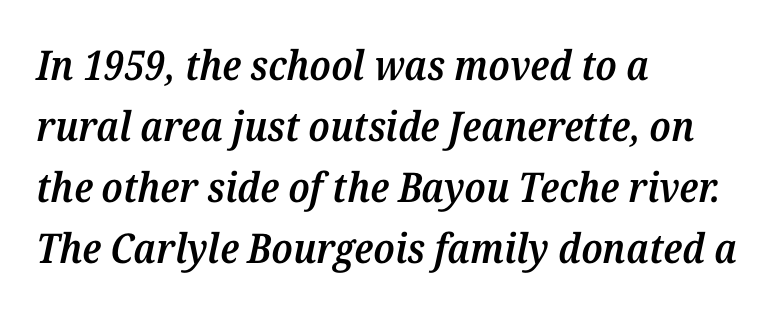
{"serif": "yes", "italic": "yes", "lean": "right", "slant_degrees": 12, "bold": "semi", "weight": "semibold", "width": "normal", "stroke_contrast": "medium", "x_height": "medium", "monospaced": "no", "underline": "no", "align": "left", "line_spacing": "normal", "line_spacing_ratio": 1.49, "letter_spacing": "normal", "letter_spacing_em": 0.0, "glyph_px": 41}
